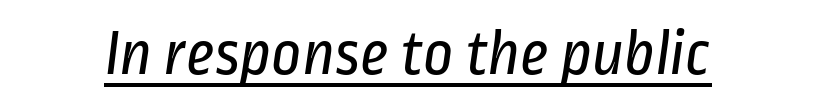
{"serif": "no", "bold": "no", "weight": "regular", "width": "condensed", "stroke_contrast": "low", "x_height": "medium", "monospaced": "no", "underline": "yes", "letter_spacing": "normal", "letter_spacing_em": 0.0, "glyph_px": 66}
